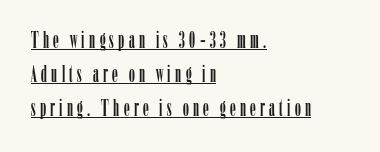
The image shows 23 px text type, upright; set left-aligned, normal line spacing (1.47x), underlined.
